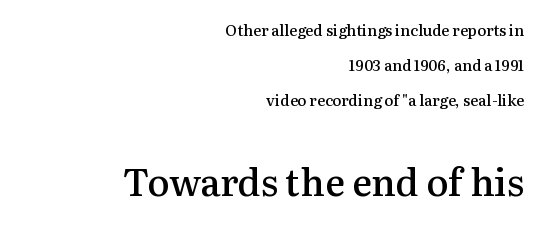
Q: Is the text bold? A: Semi-bold.
Q: Is the text italic (slanted)? A: No, it is upright.
Q: Is the typeface a serif or a sans-serif typeface? A: Serif.
Q: Is the text underlined? A: No.
Q: How is the paragraph aligned? A: Right-aligned.
Q: Is the spacing between letters normal or unusually wide? A: Normal.
Q: Is the spacing between lines tight, normal or loose? A: Loose.
Q: Which block of text is set in a larger size, the first (top) or the second (bottom)? A: The second (bottom) one.
Q: Width (condensed, normal, or wide)? A: Normal.
Q: Stroke contrast? A: Medium.
Q: x-height? A: Medium.
Q: Monospaced? A: No.
